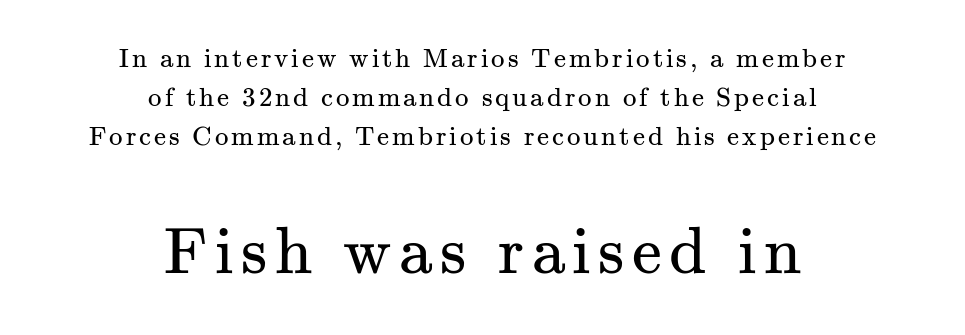
The designer went with a serif here, giving each stem small feet. Is the block centered? Yes — each line is placed symmetrically about the middle. Larger block? The one below; the one above is distinctly smaller. Each letter keeps its own natural width here, so spacing adapts to shape.
